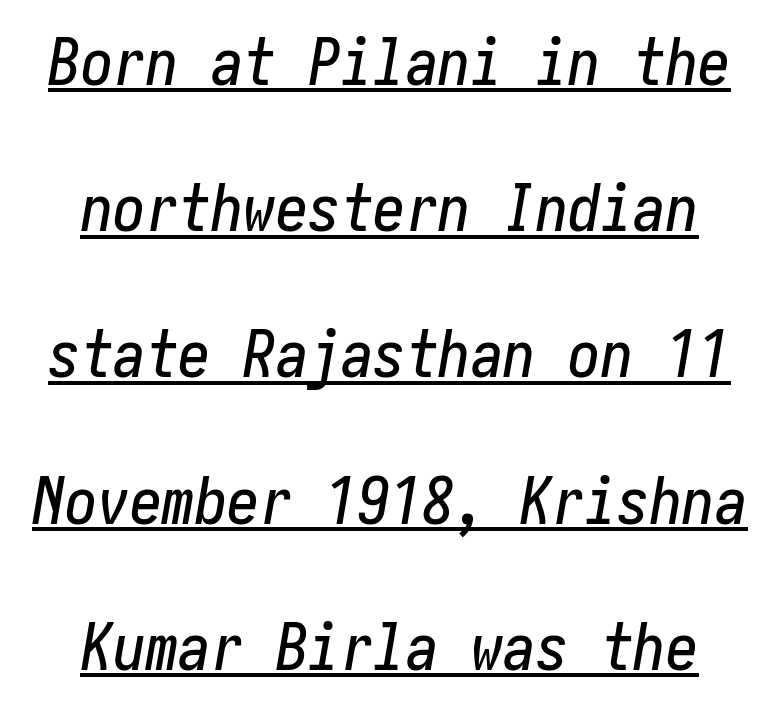
Q: Is the text italic (slanted)? A: Yes, it leans right by about 10 degrees.
Q: Is the text underlined? A: Yes.
Q: How is the paragraph aligned? A: Centered.
Q: Is the spacing between letters normal or unusually wide? A: Normal.
Q: Is the spacing between lines tight, normal or loose? A: Loose.
Q: Width (condensed, normal, or wide)? A: Condensed.
Q: Stroke contrast? A: Low.
Q: x-height? A: Medium.
